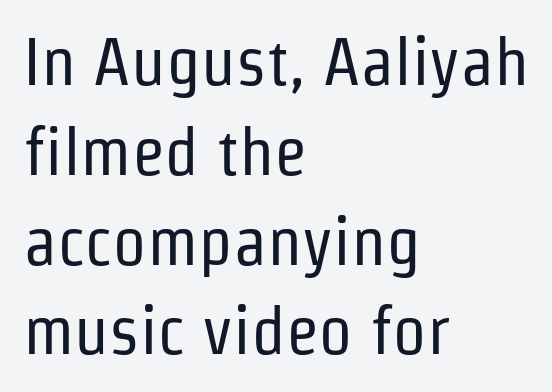
Note: no serifs on the glyphs. If you drew a ruler down the left edge, every line would touch it. Weight: regular or lighter. You can tell it's not italic because the verticals are truly vertical. The face used here is proportionally spaced, like ordinary book or web type.
